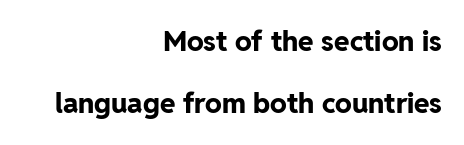
{"serif": "no", "italic": "no", "bold": "yes", "weight": "bold", "width": "normal", "stroke_contrast": "low", "x_height": "medium", "monospaced": "no", "underline": "no", "align": "right", "line_spacing": "loose", "line_spacing_ratio": 2.22, "letter_spacing": "normal", "letter_spacing_em": 0.0, "glyph_px": 28}
